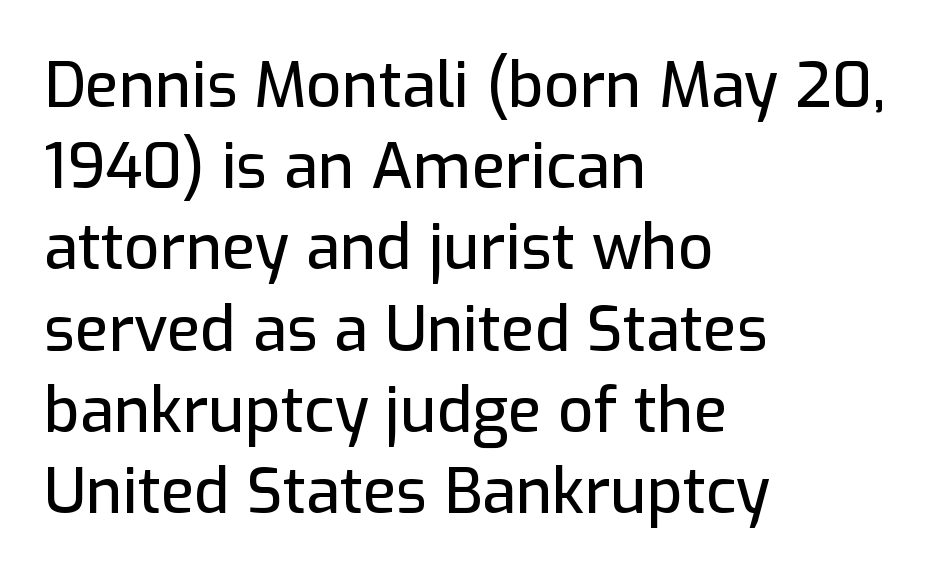
The image shows 62 px sans-serif type, upright; set left-aligned, normal line spacing (1.31x), normal letter spacing, not underlined; low stroke contrast and a medium x-height.
